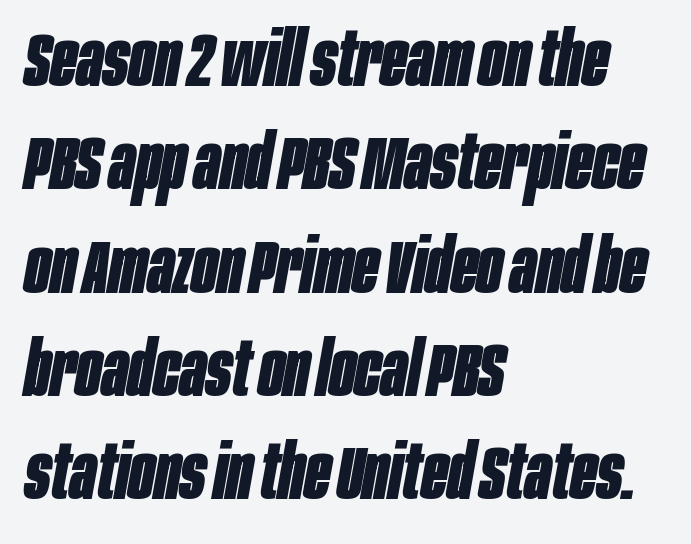
The image shows 76 px bold, condensed type, italic (leaning right); set left-aligned, normal line spacing (1.36x), normal letter spacing, not underlined; low stroke contrast and a large x-height.
